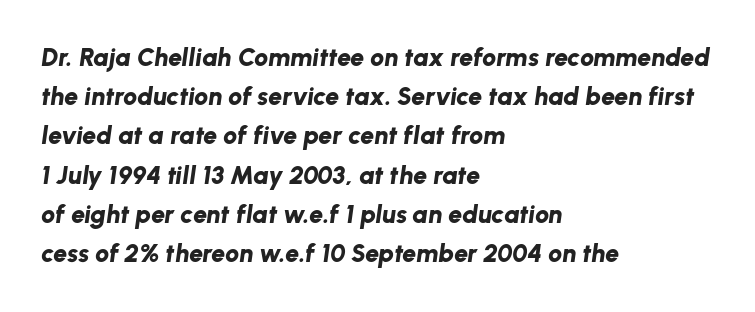
The image shows 25 px bold type, italic (leaning right); set left-aligned, normal line spacing (1.57x), normal letter spacing, not underlined.
